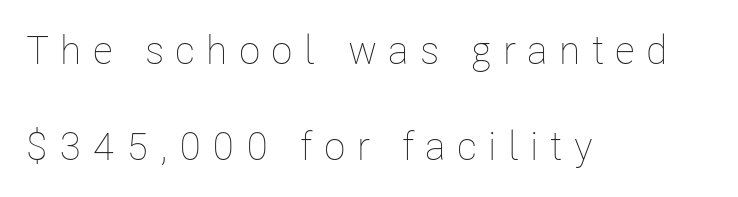
The image shows 40 px thin, condensed type, upright; set left-aligned, loose line spacing (2.41x), unusually wide letter spacing (+0.28 em), not underlined; low stroke contrast and a medium x-height.
